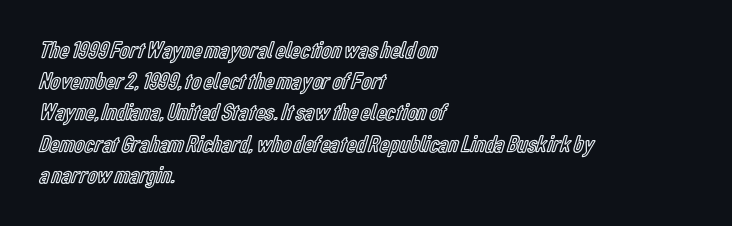
Q: Is the text italic (slanted)? A: Yes.
Q: Is the text underlined? A: No.
Q: How is the paragraph aligned? A: Left-aligned.
Q: Is the spacing between letters normal or unusually wide? A: Normal.
Q: Is the spacing between lines tight, normal or loose? A: Normal.
